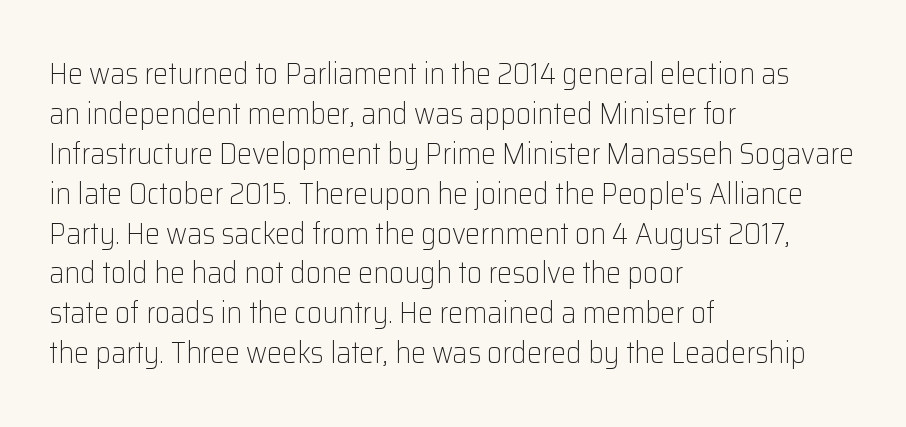
The image shows 30 px light sans-serif type, upright; set left-aligned, normal line spacing (1.33x), normal letter spacing, not underlined; low stroke contrast and a medium x-height.
